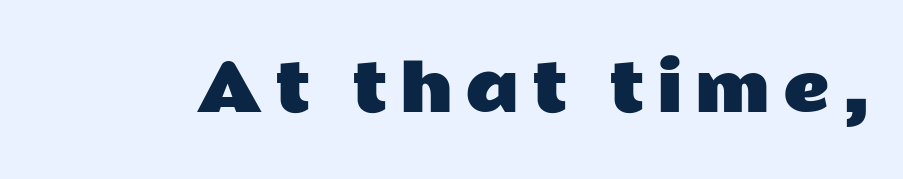
Q: Is the text italic (slanted)? A: No, it is upright.
Q: Is the typeface a serif or a sans-serif typeface? A: Sans-serif.
Q: Is the text underlined? A: No.
Q: Is the spacing between letters normal or unusually wide? A: Unusually wide.
Q: Width (condensed, normal, or wide)? A: Wide.
Q: Stroke contrast? A: Low.
Q: x-height? A: Medium.
Q: Monospaced? A: No.
